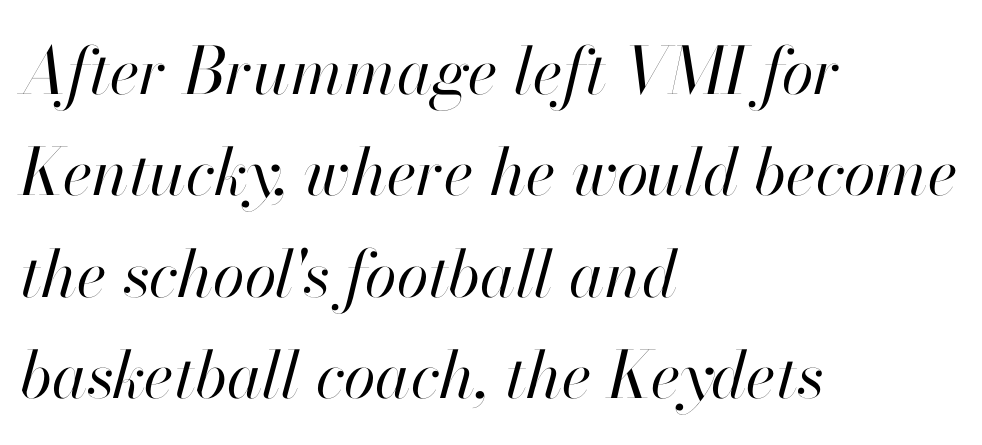
Q: Is the text bold? A: No.
Q: Is the text italic (slanted)? A: Yes, it leans right by about 13 degrees.
Q: Is the text underlined? A: No.
Q: How is the paragraph aligned? A: Left-aligned.
Q: Is the spacing between letters normal or unusually wide? A: Normal.
Q: Is the spacing between lines tight, normal or loose? A: Normal.
Q: Width (condensed, normal, or wide)? A: Normal.
Q: Stroke contrast? A: High.
Q: x-height? A: Small.
Q: Monospaced? A: No.
